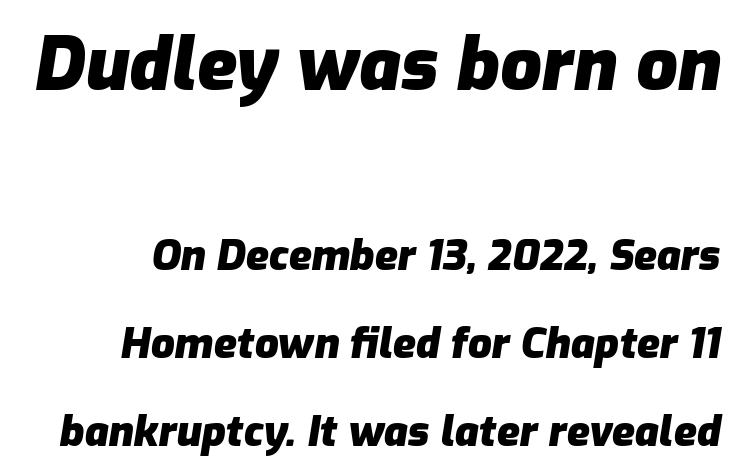
Regarding leading, the lines here are spaced well apart. The block sitting higher on the canvas is the one with enlarged characters. Characters are canted at an angle relative to the baseline's perpendicular. This sample has the flowing, uneven cadence of proportional lettering. Look at the tracking — it's just the regular setting, nothing added.
